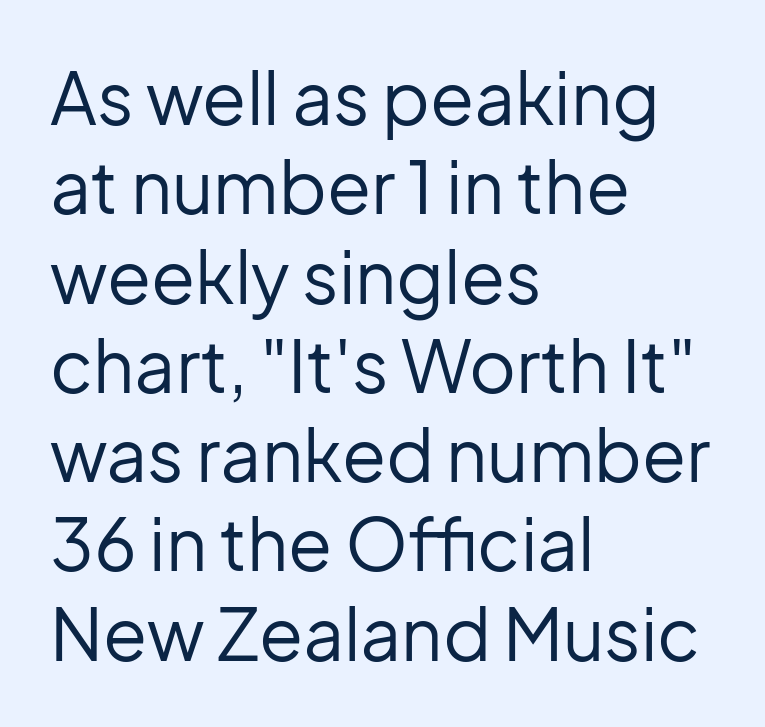
The image shows 72 px regular-weight sans-serif type, upright; set left-aligned, line spacing 1.24x, normal letter spacing, not underlined; low stroke contrast and a medium x-height.
